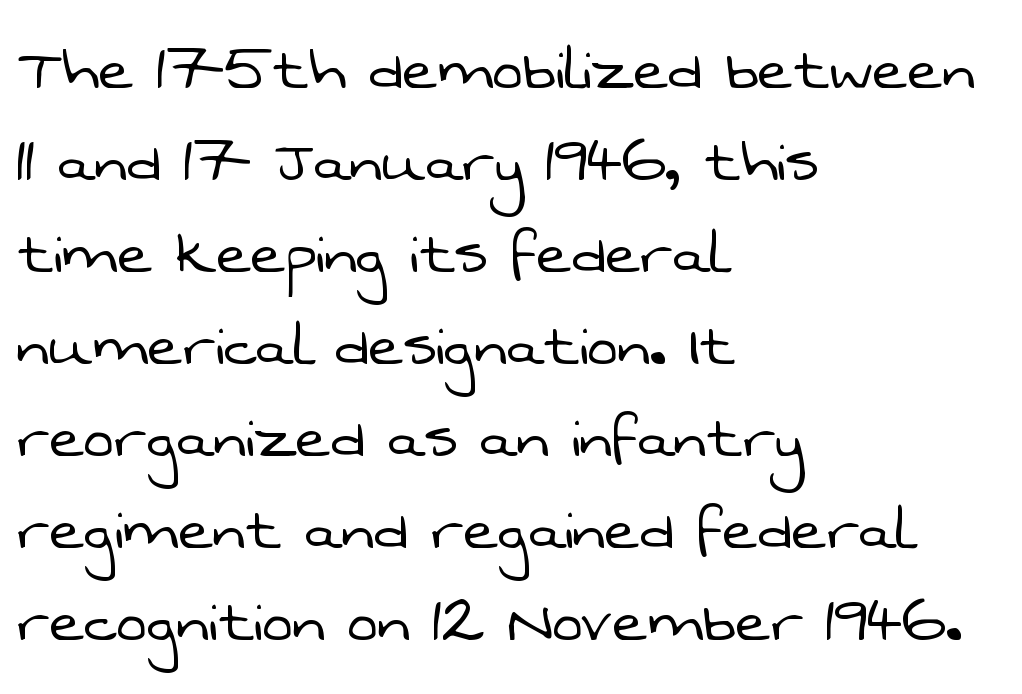
Q: Is the text bold? A: No.
Q: Is the typeface a serif or a sans-serif typeface? A: Sans-serif.
Q: Is the text underlined? A: No.
Q: How is the paragraph aligned? A: Left-aligned.
Q: Is the spacing between letters normal or unusually wide? A: Normal.
Q: Is the spacing between lines tight, normal or loose? A: Normal.
Q: Width (condensed, normal, or wide)? A: Normal.
Q: Stroke contrast? A: Low.
Q: x-height? A: Medium.
Q: Monospaced? A: No.
